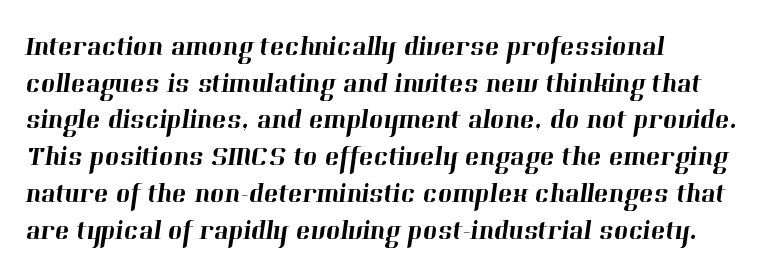
Q: Is the text underlined? A: No.
Q: How is the paragraph aligned? A: Left-aligned.
Q: Is the spacing between letters normal or unusually wide? A: Normal.
Q: Is the spacing between lines tight, normal or loose? A: Normal.
